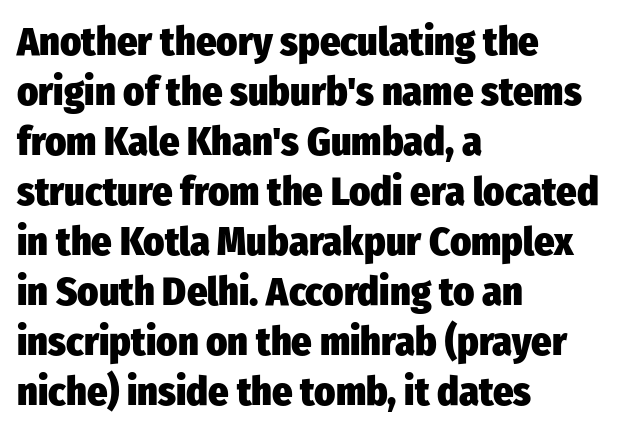
{"serif": "no", "italic": "no", "bold": "yes", "weight": "heavy", "width": "condensed", "stroke_contrast": "low", "x_height": "medium", "monospaced": "no", "underline": "no", "align": "left", "line_spacing": "normal", "line_spacing_ratio": 1.25, "letter_spacing": "normal", "letter_spacing_em": 0.0, "glyph_px": 40}
